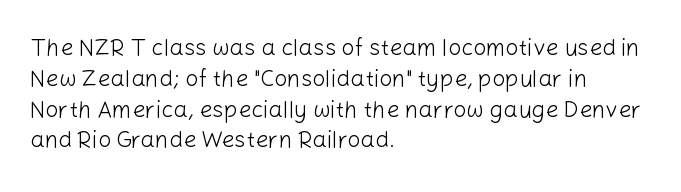
The image shows 23 px text type, upright; set left-aligned, normal line spacing (1.34x), normal letter spacing, not underlined.
